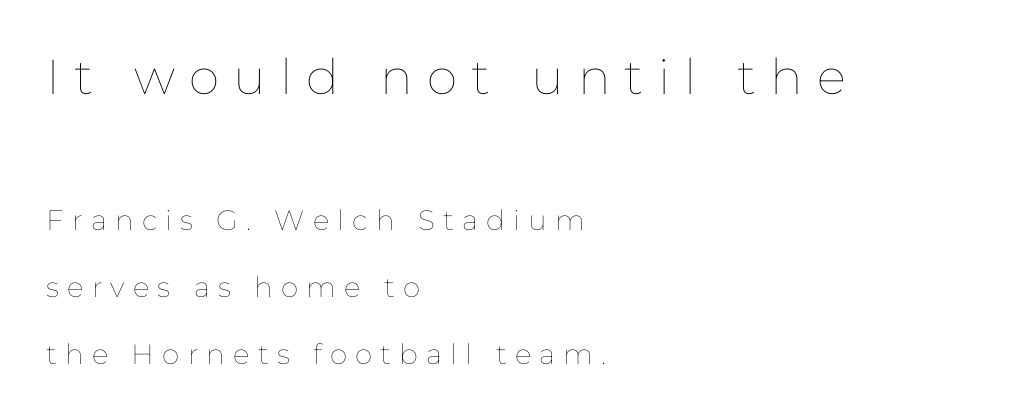
If you drew a line through each stem, it would be perfectly vertical. The passage shown is typed in a proportional face where columns would drift. The lines are quadded left. The passage shown has open, widely tracked lettering throughout.
